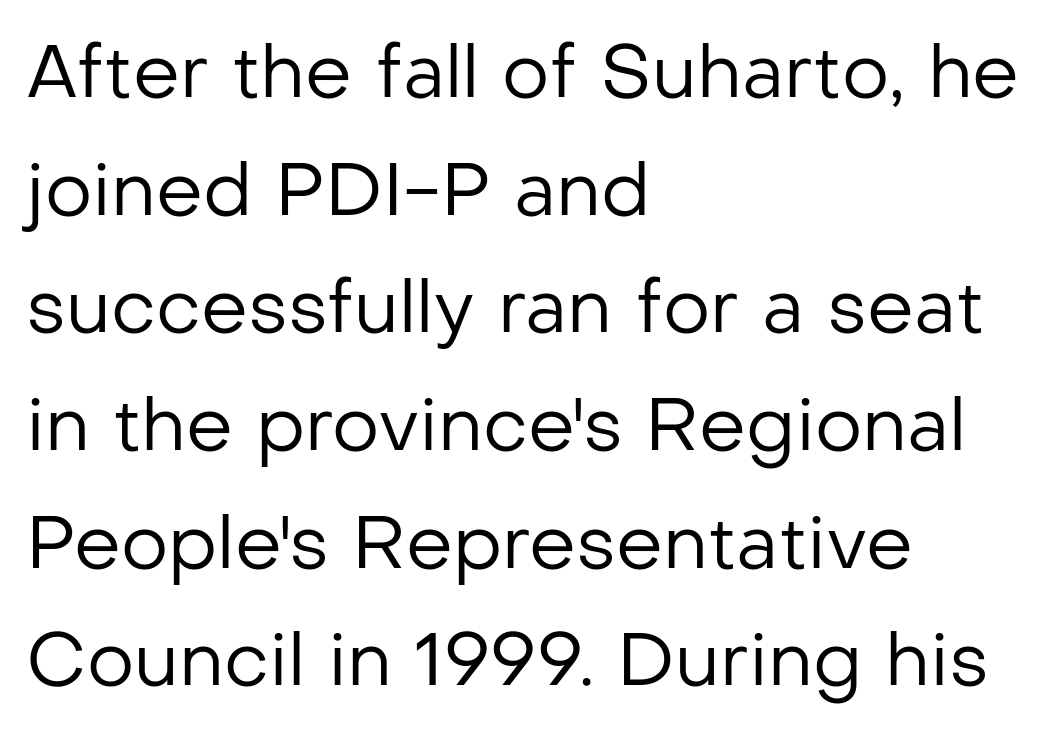
{"serif": "no", "italic": "no", "bold": "no", "weight": "regular", "width": "normal", "stroke_contrast": "low", "x_height": "medium", "monospaced": "no", "underline": "no", "align": "left", "line_spacing": "normal", "line_spacing_ratio": 1.59, "letter_spacing": "normal", "letter_spacing_em": 0.0, "glyph_px": 74}
